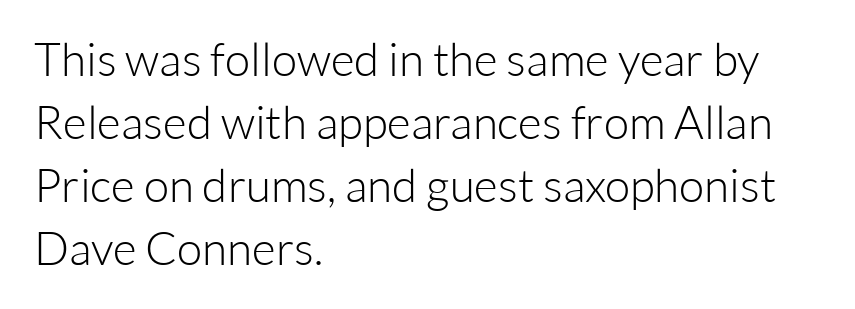
Q: Is the text bold? A: No.
Q: Is the text italic (slanted)? A: No, it is upright.
Q: Is the typeface a serif or a sans-serif typeface? A: Sans-serif.
Q: Is the text underlined? A: No.
Q: How is the paragraph aligned? A: Left-aligned.
Q: Is the spacing between letters normal or unusually wide? A: Normal.
Q: Is the spacing between lines tight, normal or loose? A: Normal.
Q: Width (condensed, normal, or wide)? A: Normal.
Q: Stroke contrast? A: Low.
Q: x-height? A: Medium.
Q: Monospaced? A: No.
